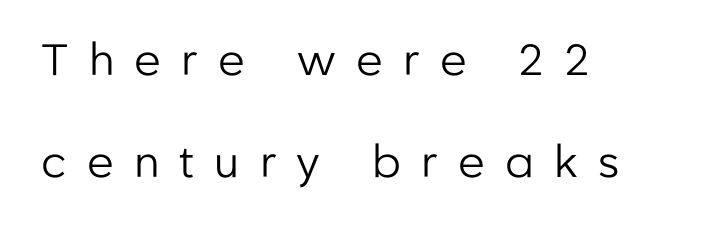
{"serif": "no", "italic": "no", "bold": "no", "weight": "regular", "width": "normal", "stroke_contrast": "low", "x_height": "medium", "monospaced": "no", "underline": "no", "align": "left", "line_spacing": "loose", "line_spacing_ratio": 2.32, "letter_spacing": "wide", "letter_spacing_em": 0.46, "glyph_px": 44}
